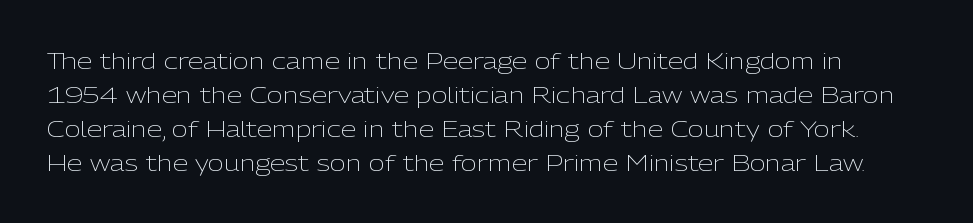
Q: Is the text bold? A: No.
Q: Is the text italic (slanted)? A: No, it is upright.
Q: Is the text underlined? A: No.
Q: Is the spacing between letters normal or unusually wide? A: Normal.
Q: Is the spacing between lines tight, normal or loose? A: Normal.
